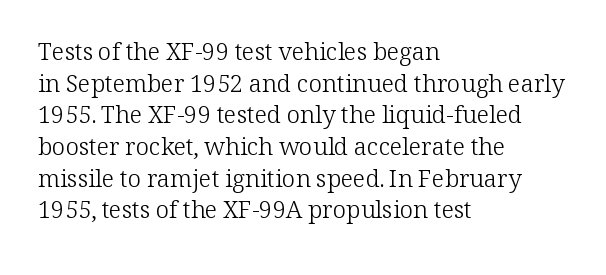
The image shows 24 px text type, upright; set left-aligned, normal line spacing (1.32x), normal letter spacing, not underlined.
